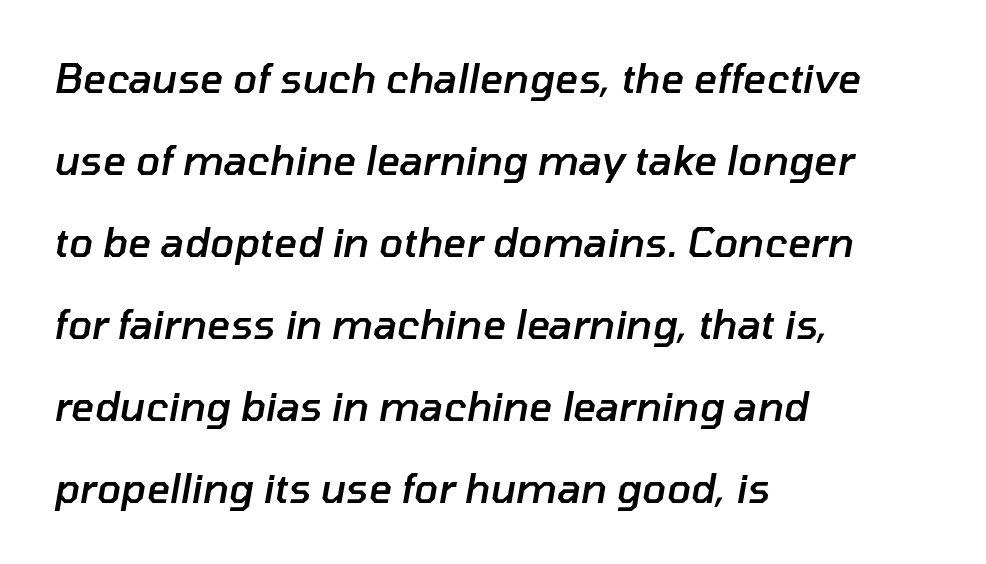
The image shows 40 px semibold type, italic (leaning right); set left-aligned, loose line spacing (2.05x), normal letter spacing, not underlined; low stroke contrast and a medium x-height.
